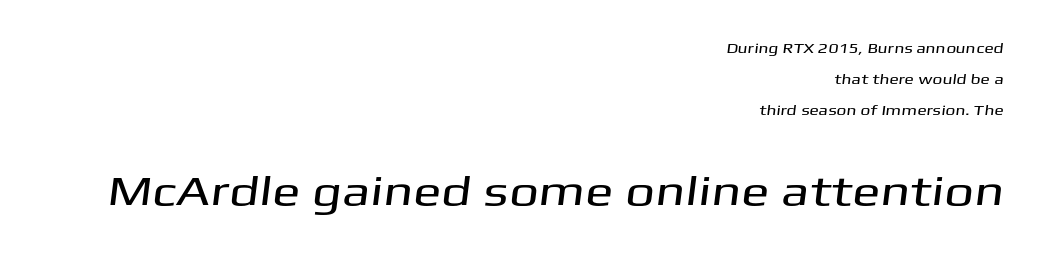
{"serif": "no", "width": "wide", "stroke_contrast": "medium", "x_height": "medium", "monospaced": "no", "underline": "no", "align": "right", "line_spacing": "loose", "line_spacing_ratio": 2.2, "letter_spacing": "normal", "letter_spacing_em": 0.0, "larger_block": "second", "size_ratio": 3.0, "glyph_px": 42}
